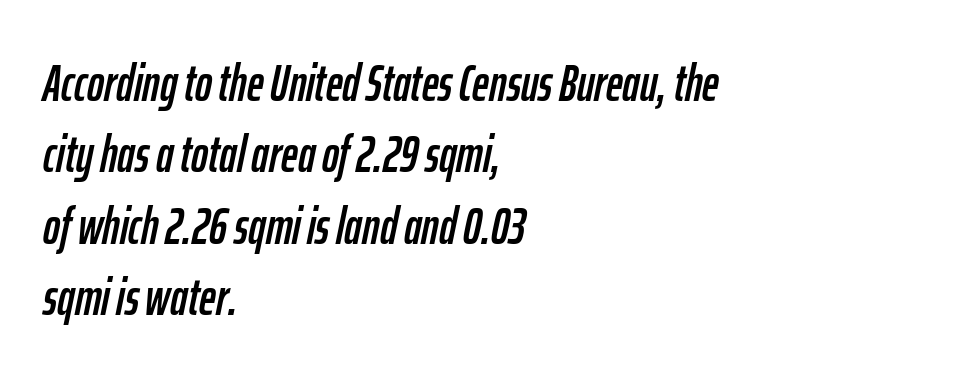
The image shows 51 px condensed type, italic (leaning right); set left-aligned, normal line spacing (1.4x), normal letter spacing, not underlined; low stroke contrast and a medium x-height.
